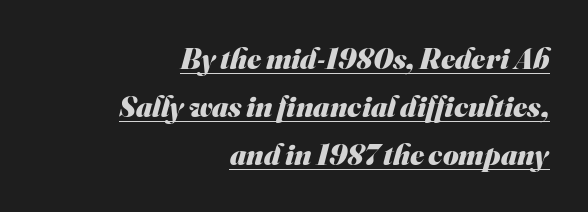
{"serif": "no", "bold": "yes", "weight": "heavy", "width": "normal", "stroke_contrast": "medium", "x_height": "small", "monospaced": "no", "underline": "yes", "align": "right", "line_spacing": "normal", "line_spacing_ratio": 1.6, "letter_spacing": "normal", "letter_spacing_em": 0.0, "glyph_px": 30}
